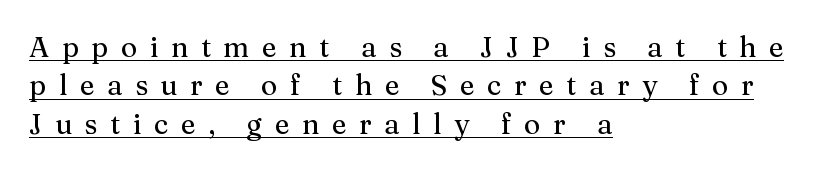
Glance below the letters and you will spot a drawn line. The typography opts for an upright posture over an oblique one. The characters display serif detailing at their extremities. The rows are spaced the way most documents space them. Letter spacing: wide.
